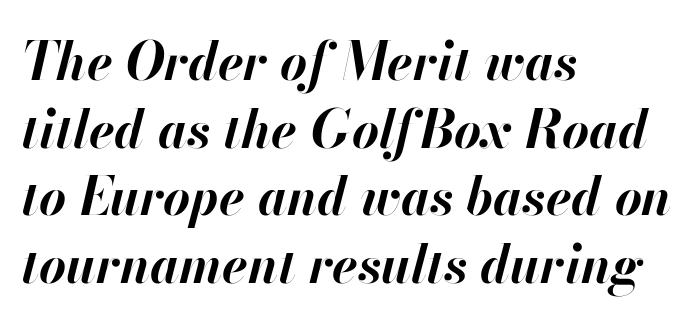
Q: Is the text bold? A: Yes.
Q: Is the text italic (slanted)? A: Yes, it leans right by about 13 degrees.
Q: Is the text underlined? A: No.
Q: How is the paragraph aligned? A: Left-aligned.
Q: Is the spacing between letters normal or unusually wide? A: Normal.
Q: Is the spacing between lines tight, normal or loose? A: Normal.
Q: Width (condensed, normal, or wide)? A: Normal.
Q: Stroke contrast? A: High.
Q: x-height? A: Small.
Q: Monospaced? A: No.
